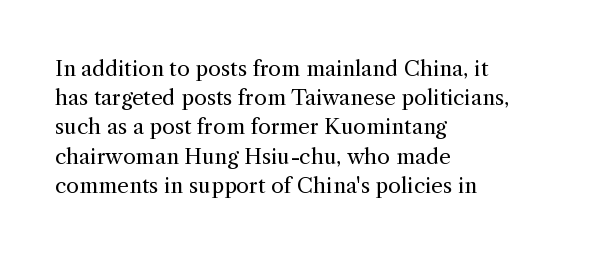
{"italic": "no", "bold": "no", "underline": "no", "align": "left", "line_spacing": "normal", "line_spacing_ratio": 1.39, "letter_spacing": "normal", "letter_spacing_em": 0.0, "glyph_px": 21}
